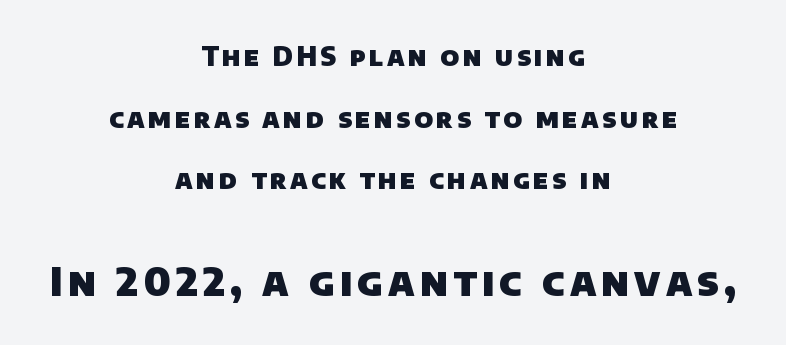
Q: Is the text bold? A: Yes.
Q: Is the typeface a serif or a sans-serif typeface? A: Sans-serif.
Q: Is the text underlined? A: No.
Q: How is the paragraph aligned? A: Centered.
Q: Is the spacing between lines tight, normal or loose? A: Loose.
Q: Which block of text is set in a larger size, the first (top) or the second (bottom)? A: The second (bottom) one.
Q: Width (condensed, normal, or wide)? A: Normal.
Q: Stroke contrast? A: Low.
Q: x-height? A: Large.
Q: Monospaced? A: No.
